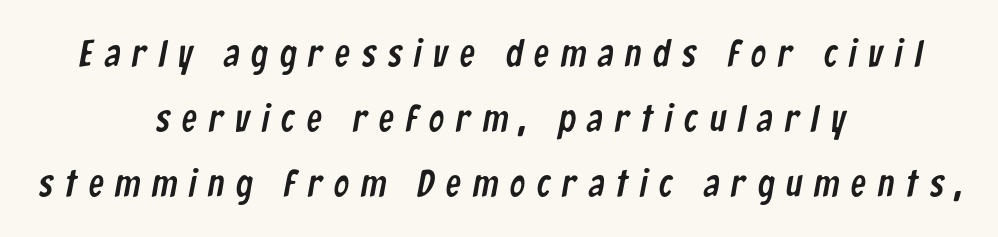
Looks like regular typesetting: each glyph gets only the width it needs. The paragraph has two soft edges and a firm central axis. Characters follow at a spacing far wider than the type designer built in. Words float on clear page, feet unadorned. The passage shown is typeset with a sans-serif family.
